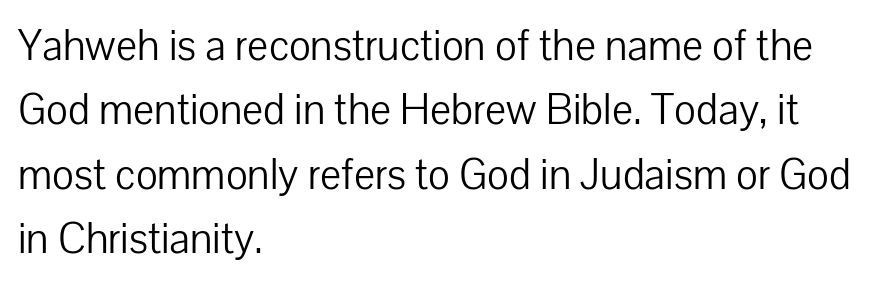
Tracking here is standard; glyphs follow each other at the usual distance. Style check: upright. Is there much room between lines? A standard amount, neither cramped nor airy. I'd call this a sans setting — the letters go barefoot. Varying glyph widths throughout — classic text-font behaviour. Is the type heavy? It reads as light-to-regular instead.
